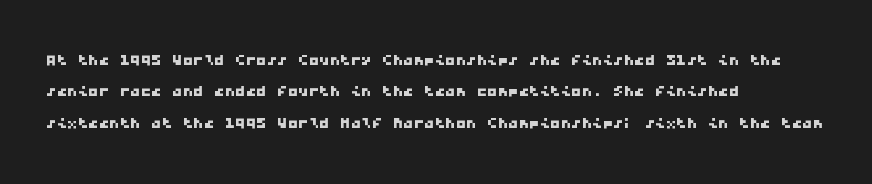
Q: Is the text underlined? A: No.
Q: How is the paragraph aligned? A: Left-aligned.
Q: Is the spacing between letters normal or unusually wide? A: Normal.
Q: Is the spacing between lines tight, normal or loose? A: Normal.
